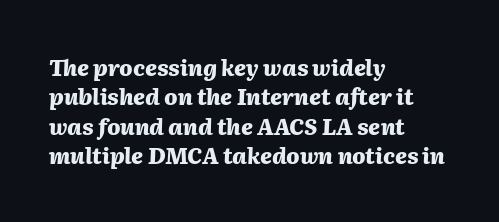
Q: Is the text bold? A: Yes.
Q: Is the text italic (slanted)? A: Yes, it leans right by about 2 degrees.
Q: Is the text underlined? A: No.
Q: How is the paragraph aligned? A: Left-aligned.
Q: Is the spacing between letters normal or unusually wide? A: Normal.
Q: Is the spacing between lines tight, normal or loose? A: Normal.
